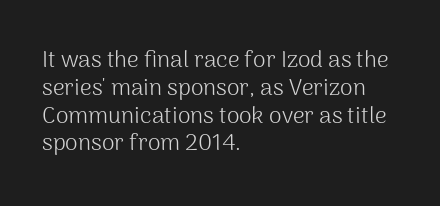
The image shows 23 px text type, upright; set left-aligned, line spacing 1.21x, normal letter spacing, not underlined.
